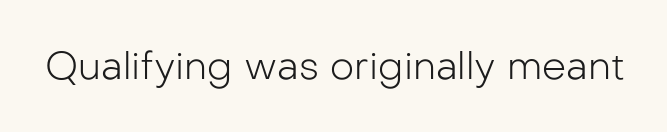
Heft: none added — not bold. Spacing between characters is what you'd get straight out of the box. In terms of letterform style, serifs are entirely absent. Bare-footed words on every line. The rendering uses natural spacing where letterforms have individual widths.
